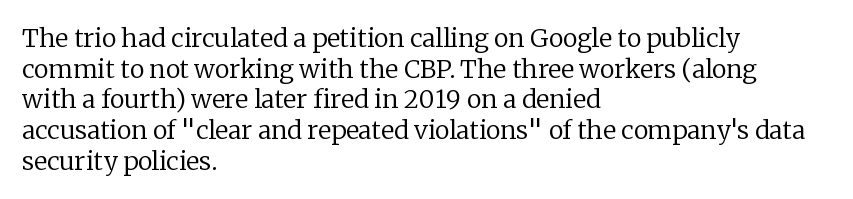
Q: Is the text bold? A: No.
Q: Is the text italic (slanted)? A: No, it is upright.
Q: Is the text underlined? A: No.
Q: How is the paragraph aligned? A: Left-aligned.
Q: Is the spacing between letters normal or unusually wide? A: Normal.
